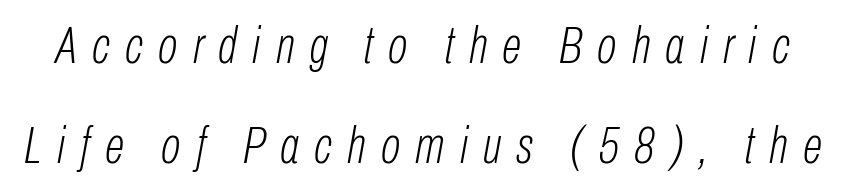
Q: Is the text bold? A: No.
Q: Is the text italic (slanted)? A: Yes, it leans right by about 10 degrees.
Q: Is the text underlined? A: No.
Q: Is the spacing between letters normal or unusually wide? A: Unusually wide.
Q: Is the spacing between lines tight, normal or loose? A: Loose.
Q: Width (condensed, normal, or wide)? A: Condensed.
Q: Stroke contrast? A: Low.
Q: x-height? A: Medium.
Q: Monospaced? A: No.
